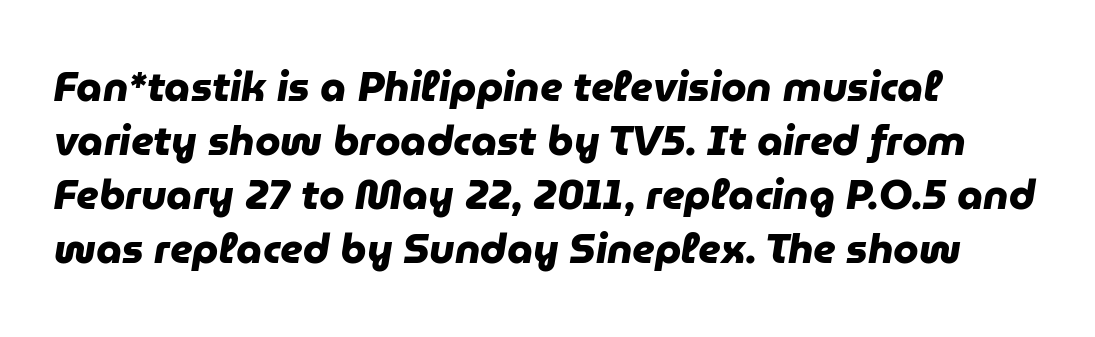
Q: Is the text bold? A: Yes.
Q: Is the typeface a serif or a sans-serif typeface? A: Sans-serif.
Q: Is the text underlined? A: No.
Q: How is the paragraph aligned? A: Left-aligned.
Q: Is the spacing between letters normal or unusually wide? A: Normal.
Q: Is the spacing between lines tight, normal or loose? A: Normal.
Q: Width (condensed, normal, or wide)? A: Normal.
Q: Stroke contrast? A: Low.
Q: x-height? A: Medium.
Q: Monospaced? A: No.
